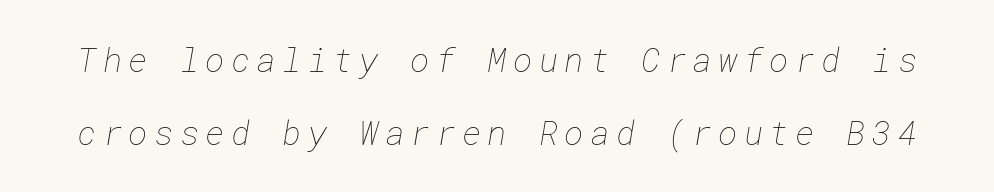
Airy leading. Stem width sits at or under what a default text font uses. Decoration check: the copy has no underline.
